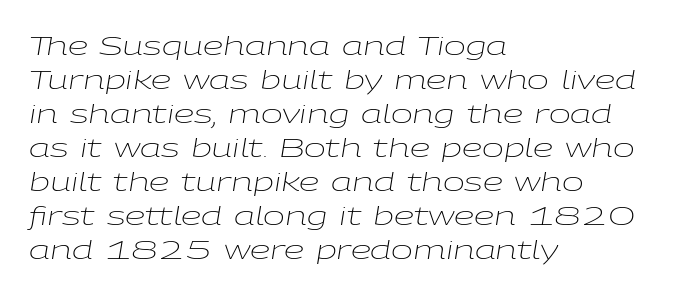
The image shows 26 px text type, italic (leaning right); set left-aligned, normal line spacing (1.31x), normal letter spacing, not underlined.
